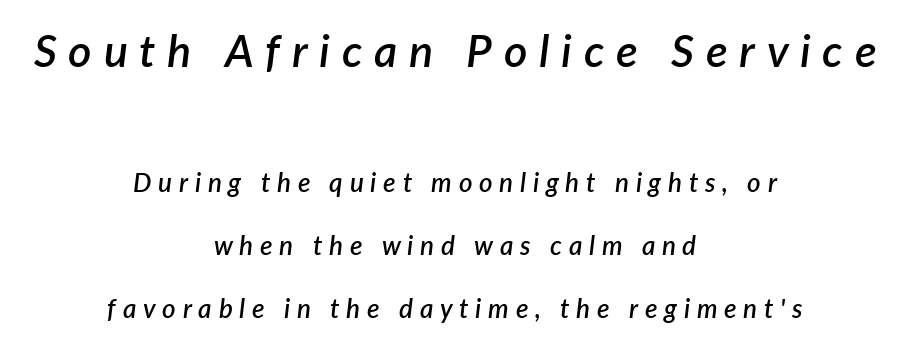
Q: Is the text bold? A: Semi-bold.
Q: Is the text italic (slanted)? A: Yes, it leans right by about 7 degrees.
Q: Is the text underlined? A: No.
Q: How is the paragraph aligned? A: Centered.
Q: Is the spacing between letters normal or unusually wide? A: Unusually wide.
Q: Is the spacing between lines tight, normal or loose? A: Loose.
Q: Which block of text is set in a larger size, the first (top) or the second (bottom)? A: The first (top) one.
Q: Width (condensed, normal, or wide)? A: Normal.
Q: Stroke contrast? A: Low.
Q: x-height? A: Medium.
Q: Monospaced? A: No.
